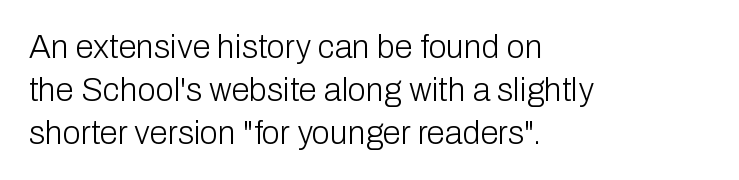
{"serif": "no", "italic": "no", "bold": "no", "weight": "light", "width": "normal", "stroke_contrast": "low", "x_height": "medium", "monospaced": "no", "underline": "no", "align": "left", "line_spacing": "normal", "line_spacing_ratio": 1.3, "letter_spacing": "normal", "letter_spacing_em": 0.0, "glyph_px": 33}
